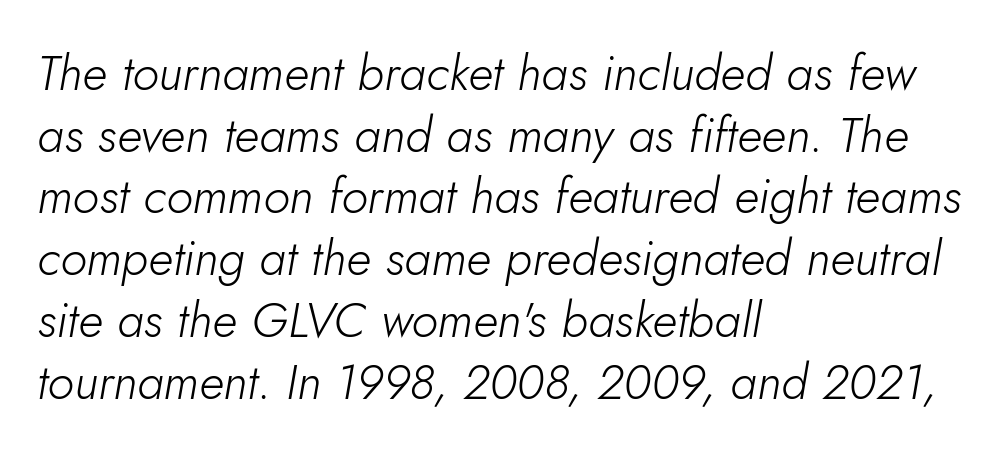
{"italic": "yes", "lean": "right", "slant_degrees": 5, "bold": "no", "weight": "light", "width": "normal", "stroke_contrast": "low", "x_height": "small", "monospaced": "no", "underline": "no", "align": "left", "line_spacing": "normal", "line_spacing_ratio": 1.26, "letter_spacing": "normal", "letter_spacing_em": 0.0, "glyph_px": 49}
